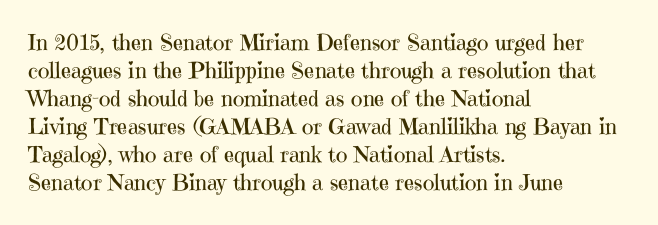
No extra ink here — the face is not bold. Students, observe: this is what conventionally led text looks like. Visually the block forms a straight wall on the left and a jagged coastline on the right. Clear beneath every line of the passage.
